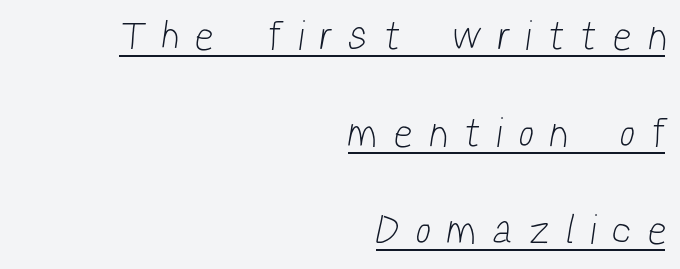
The image shows 41 px light, condensed sans-serif type; set right-aligned, loose line spacing (2.37x), unusually wide letter spacing (+0.47 em), underlined; low stroke contrast and a medium x-height.
